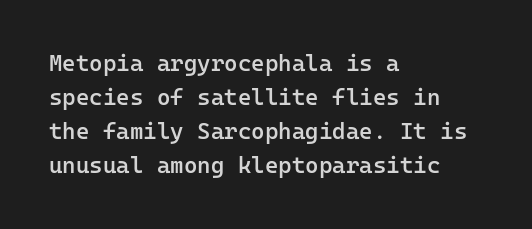
The type is set solid horizontally, with unmodified tracking. Letters rest on an invisible, unmarked baseline. The lettering holds an erect, upright posture throughout. Typeset ragged right — the left edge is the straight one. The block of text has a typical density, with ordinary space between rows.
